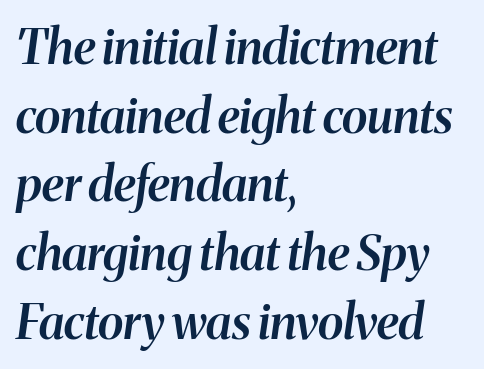
{"italic": "yes", "lean": "right", "slant_degrees": 8, "bold": "semi", "weight": "semibold", "width": "normal", "stroke_contrast": "medium", "x_height": "medium", "monospaced": "no", "underline": "no", "align": "left", "line_spacing": "normal", "line_spacing_ratio": 1.43, "letter_spacing": "normal", "letter_spacing_em": 0.0, "glyph_px": 48}
